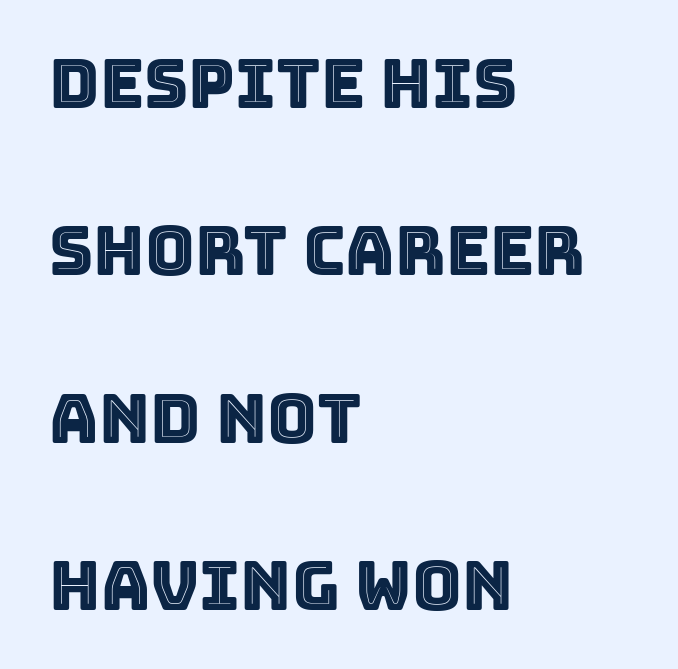
One glance says open: line gaps are wider than usual. Leftover space on each line is placed entirely after the last word. Italic? Not at all — the glyphs are vertical. Bare-footed words on every line.
